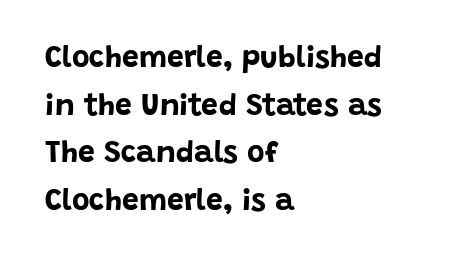
The space directly below the letters is spotless. Is this a fixed-width face? No — the glyphs have proportional, varying widths. The lines sit at an ordinary, default distance from one another. Notice how the passage keeps a crisp vertical edge on the left only. The type is set solid horizontally, with unmodified tracking.
